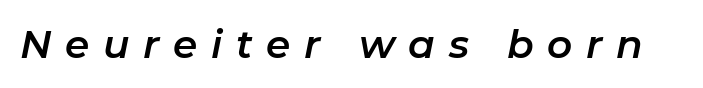
The image shows 39 px text type, italic (leaning right); set unusually wide letter spacing (+0.35 em), not underlined; low stroke contrast and a medium x-height.
